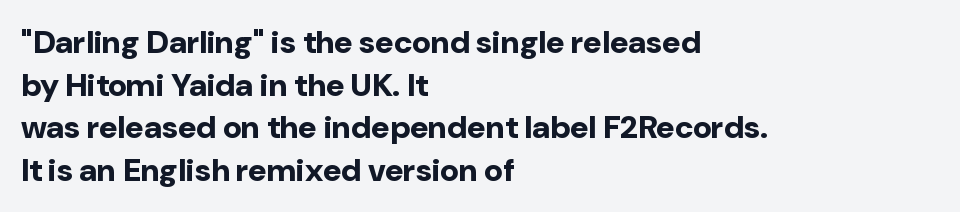
Q: Is the text bold? A: Yes.
Q: Is the text italic (slanted)? A: No, it is upright.
Q: Is the typeface a serif or a sans-serif typeface? A: Sans-serif.
Q: Is the text underlined? A: No.
Q: How is the paragraph aligned? A: Left-aligned.
Q: Is the spacing between letters normal or unusually wide? A: Normal.
Q: Is the spacing between lines tight, normal or loose? A: Normal.
Q: Width (condensed, normal, or wide)? A: Normal.
Q: Stroke contrast? A: Low.
Q: x-height? A: Medium.
Q: Monospaced? A: No.
